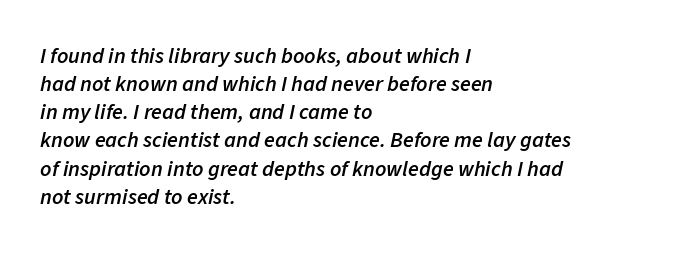
The image shows 22 px text type, italic (leaning right); set left-aligned, normal line spacing (1.28x), normal letter spacing, not underlined.
